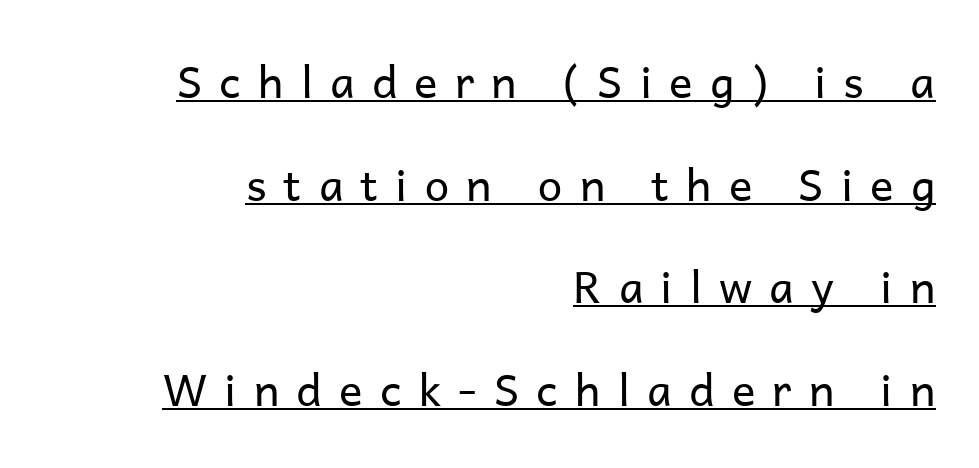
{"serif": "no", "italic": "no", "bold": "no", "weight": "regular", "width": "normal", "stroke_contrast": "low", "x_height": "medium", "monospaced": "no", "underline": "yes", "align": "right", "line_spacing": "loose", "line_spacing_ratio": 2.33, "letter_spacing": "wide", "letter_spacing_em": 0.39, "glyph_px": 44}
